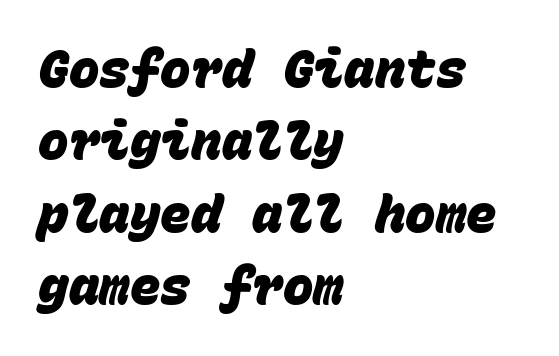
{"serif": "no", "bold": "yes", "weight": "heavy", "width": "normal", "stroke_contrast": "low", "x_height": "large", "monospaced": "yes", "underline": "no", "align": "left", "line_spacing": "normal", "line_spacing_ratio": 1.42, "letter_spacing": "normal", "letter_spacing_em": 0.0, "glyph_px": 51}
